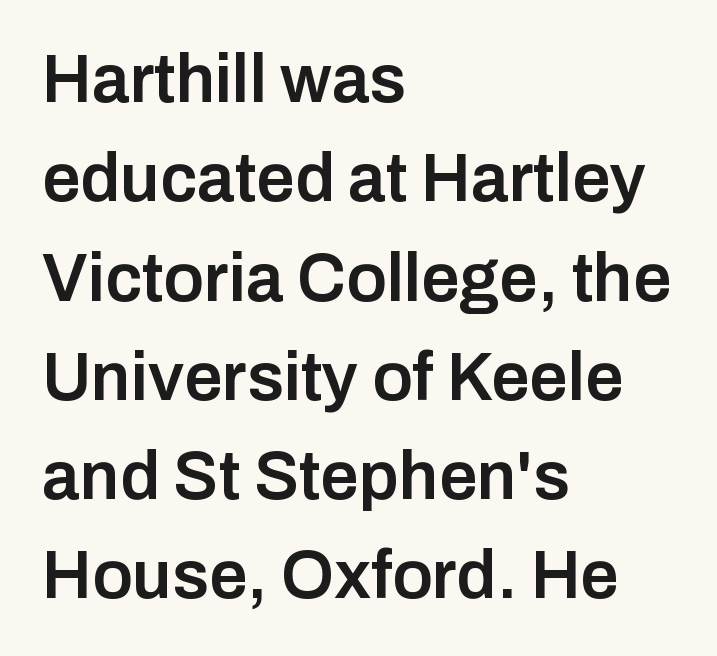
Q: Is the text bold? A: Semi-bold.
Q: Is the text italic (slanted)? A: No, it is upright.
Q: Is the typeface a serif or a sans-serif typeface? A: Sans-serif.
Q: Is the text underlined? A: No.
Q: How is the paragraph aligned? A: Left-aligned.
Q: Is the spacing between letters normal or unusually wide? A: Normal.
Q: Is the spacing between lines tight, normal or loose? A: Normal.
Q: Width (condensed, normal, or wide)? A: Normal.
Q: Stroke contrast? A: Low.
Q: x-height? A: Medium.
Q: Monospaced? A: No.
